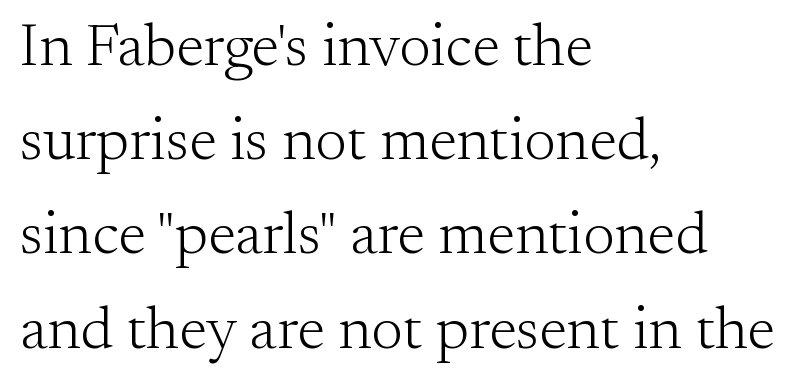
This sample is left-justified, so line endings fall wherever the words run out. The passage shown is typed in a proportional face where columns would drift. The passage shown is typeset with a serif family. Letters have the restrained weight of plain body copy at most.
